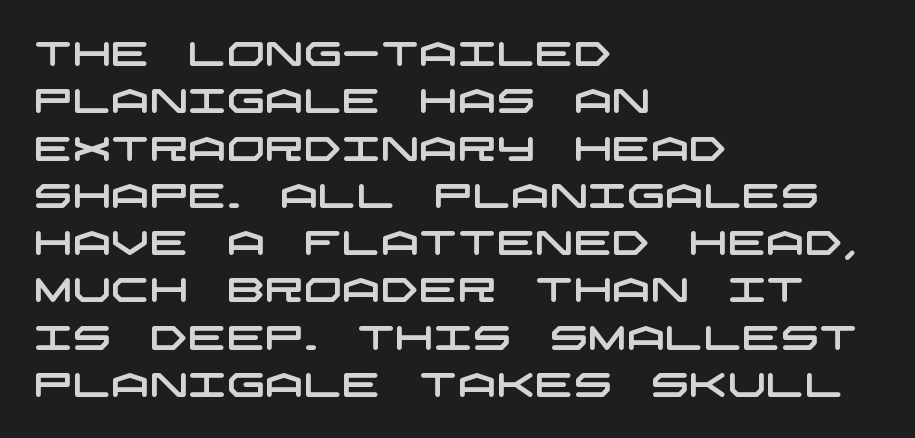
{"serif": "no", "width": "wide", "stroke_contrast": "low", "x_height": "large", "underline": "no", "align": "left", "line_spacing": "normal", "line_spacing_ratio": 1.39, "letter_spacing": "normal", "letter_spacing_em": 0.0, "glyph_px": 34}
